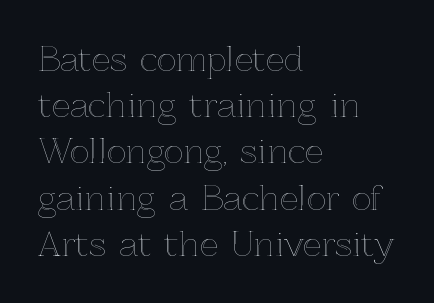
{"italic": "no", "width": "normal", "x_height": "medium", "monospaced": "no", "underline": "no", "align": "left", "line_spacing": "normal", "line_spacing_ratio": 1.4, "letter_spacing": "normal", "letter_spacing_em": 0.0, "glyph_px": 33}
